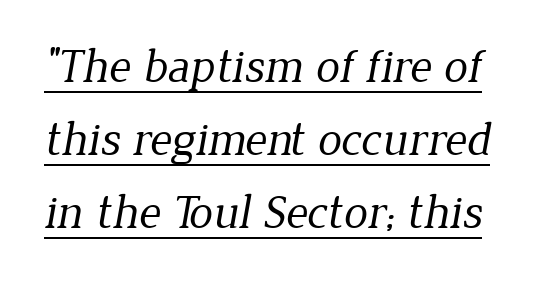
Q: Is the text bold? A: No.
Q: Is the typeface a serif or a sans-serif typeface? A: Serif.
Q: Is the text underlined? A: Yes.
Q: Is the spacing between letters normal or unusually wide? A: Normal.
Q: Is the spacing between lines tight, normal or loose? A: Normal.
Q: Width (condensed, normal, or wide)? A: Normal.
Q: Stroke contrast? A: Low.
Q: x-height? A: Medium.
Q: Monospaced? A: No.
